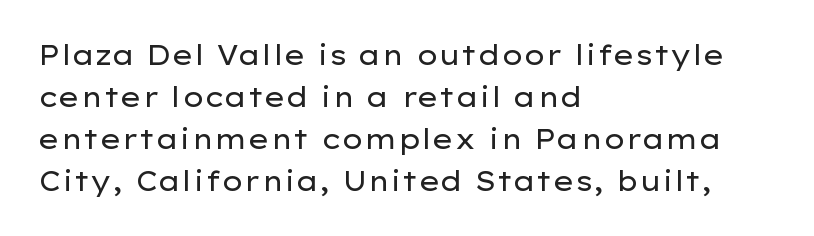
The image shows 27 px text type, upright; set left-aligned, normal line spacing (1.55x), normal letter spacing, not underlined.
